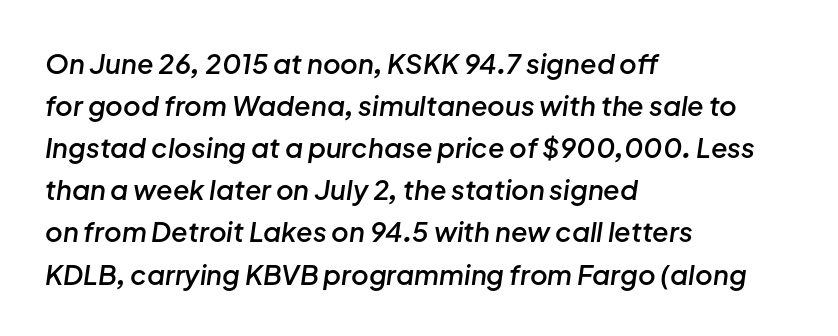
In terms of leading, this rendering sits right in the middle. This sample is left-justified, so line endings fall wherever the words run out. Would a proofreader flag this as italicized? Yes. Caption: semibold face, moderately heavy strokes. The space directly below the letters is spotless. The line texture is even and compact thanks to regular tracking.
